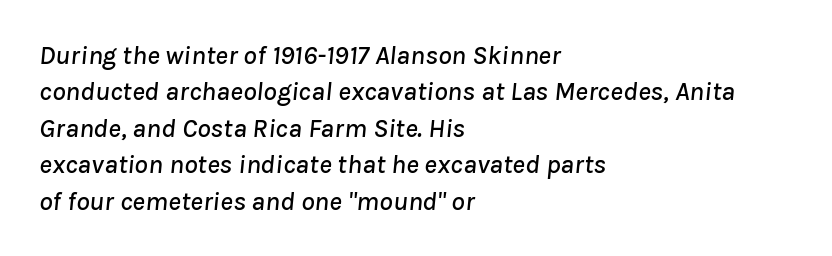
Line beginnings align vertically; line endings do not. The passage shown has conventional tracking throughout. The designer left line spacing at the default. The whole block is typeset with a tilt. Letters rest on an invisible, unmarked baseline.
